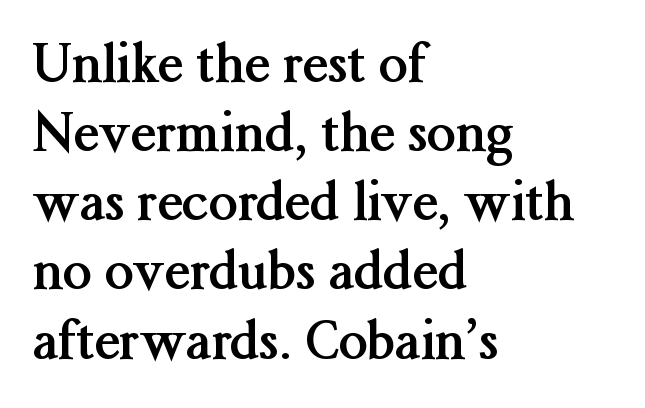
The image shows 52 px semibold serif type, upright; set left-aligned, normal line spacing (1.33x), normal letter spacing, not underlined; medium stroke contrast and a medium x-height.
